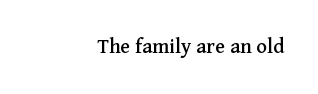
Q: Is the text italic (slanted)? A: No, it is upright.
Q: Is the text underlined? A: No.
Q: How is the paragraph aligned? A: Right-aligned.
Q: Is the spacing between letters normal or unusually wide? A: Normal.
